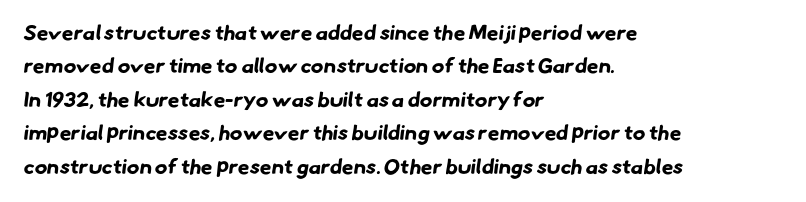
Q: Is the text bold? A: Yes.
Q: Is the text underlined? A: No.
Q: How is the paragraph aligned? A: Left-aligned.
Q: Is the spacing between letters normal or unusually wide? A: Normal.
Q: Is the spacing between lines tight, normal or loose? A: Normal.
